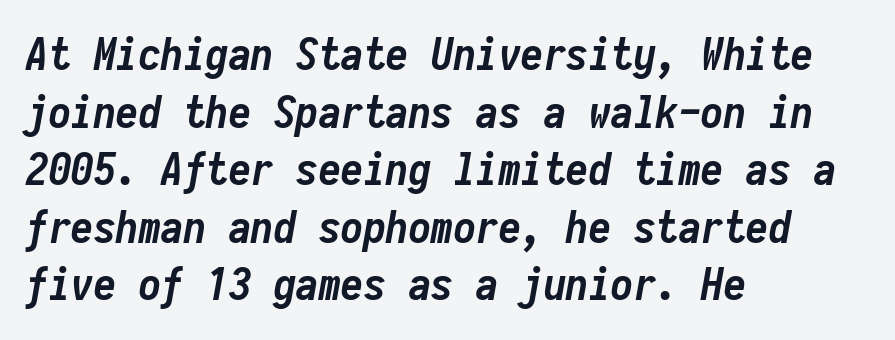
The image shows 45 px semibold, condensed type, italic (leaning right), monospaced; set left-aligned, normal line spacing (1.28x), normal letter spacing, not underlined; low stroke contrast and a medium x-height.
